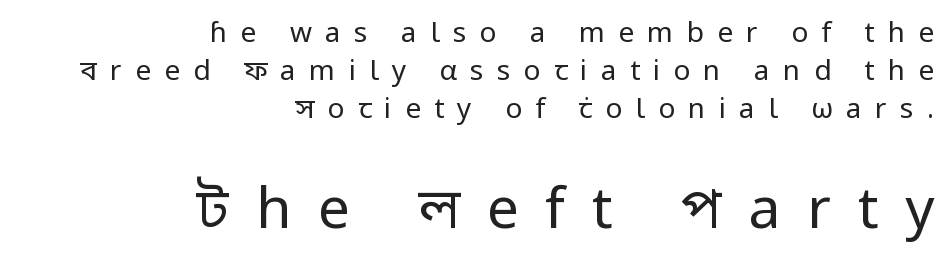
The type family on display is of the sans-serif kind. No extra ink here — the face is not bold. Horizontal bands of white between lines are of average thickness. Visually the block forms a straight wall on the right and a jagged coastline on the left.
